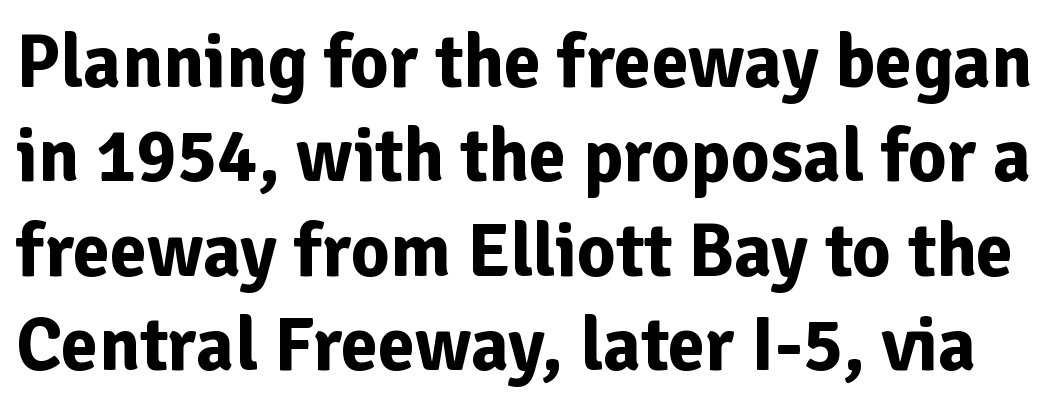
This sample uses a sans-serif face. The letters sit at their default tracking, neither squeezed nor spread. This is the regular roman posture of the typeface. Looks like regular typesetting: each glyph gets only the width it needs. Strong, thick strokes mark this as bold type. The passage shown is not underscored anywhere.
